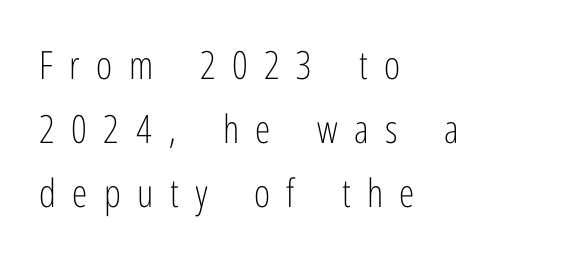
{"serif": "no", "italic": "no", "bold": "no", "weight": "light", "width": "condensed", "stroke_contrast": "low", "x_height": "medium", "monospaced": "no", "underline": "no", "align": "left", "line_spacing": "normal", "line_spacing_ratio": 1.64, "letter_spacing": "wide", "letter_spacing_em": 0.42, "glyph_px": 39}
